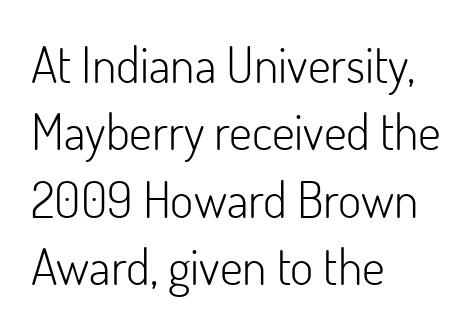
{"serif": "no", "italic": "no", "bold": "no", "weight": "light", "width": "normal", "stroke_contrast": "low", "x_height": "small", "monospaced": "no", "underline": "no", "align": "left", "line_spacing": "normal", "line_spacing_ratio": 1.35, "letter_spacing": "normal", "letter_spacing_em": 0.0, "glyph_px": 50}
